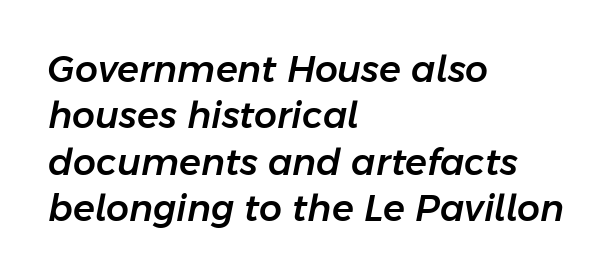
The image shows 36 px text type, italic (leaning right); set left-aligned, normal line spacing (1.29x), normal letter spacing, not underlined; low stroke contrast and a medium x-height.
